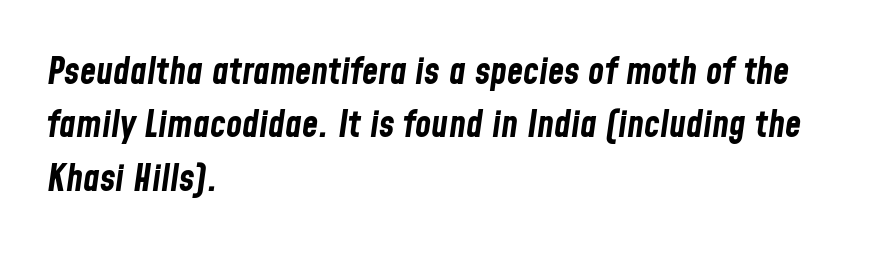
Glyph-to-glyph distance matches everyday printed text. The axis of the letterforms is tilted away from vertical. A typesetter would call this proportional, since set widths differ per character. Left-aligned paragraph, ragged on the right. The specimen omits any rule beneath the text block's lines. The glyphs have the mass of a bold cut.
